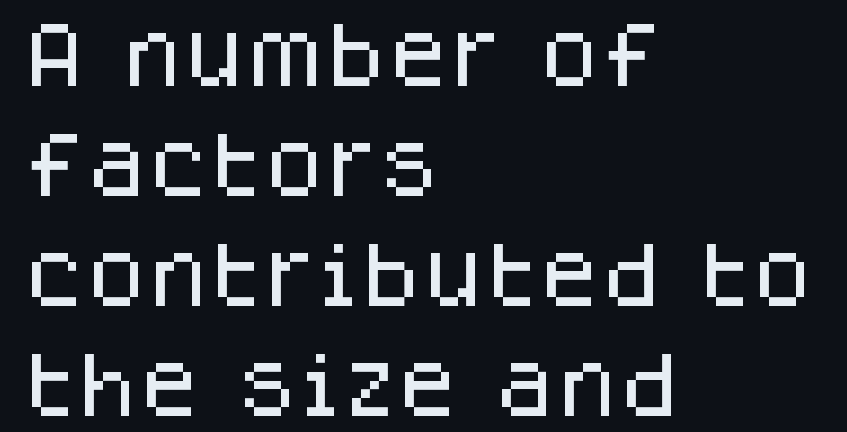
Q: Is the text italic (slanted)? A: No, it is upright.
Q: Is the typeface a serif or a sans-serif typeface? A: Sans-serif.
Q: Is the text underlined? A: No.
Q: How is the paragraph aligned? A: Left-aligned.
Q: Is the spacing between letters normal or unusually wide? A: Normal.
Q: Is the spacing between lines tight, normal or loose? A: Normal.
Q: Width (condensed, normal, or wide)? A: Normal.
Q: Stroke contrast? A: Low.
Q: x-height? A: Large.
Q: Monospaced? A: No.
